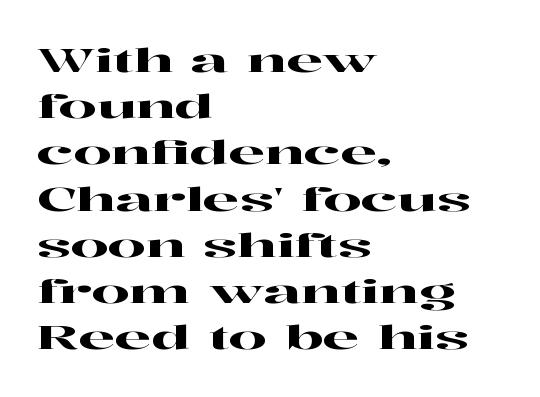
The image shows 33 px wide serif type, upright; set left-aligned, normal line spacing (1.4x), normal letter spacing, not underlined; high stroke contrast and a medium x-height.
